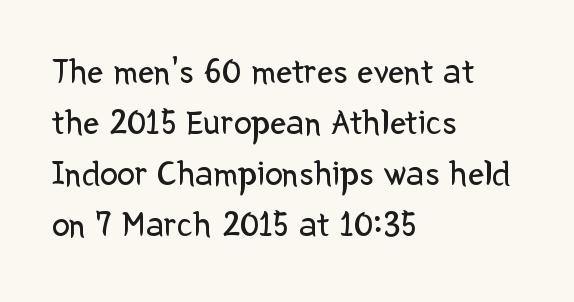
The lettering holds an erect, upright posture throughout. Any mark beneath the type? The region is blank. Does the type have serifs? No, each stem ends abruptly. The setting favours the left margin, as ordinary paragraphs usually do. No extra ink here — the face is not bold. Think of a printed novel: that variable character pitch is what you see here.
